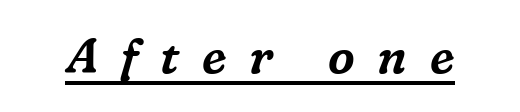
The designer went with a serif here, giving each stem small feet. This sample uses an oblique cut, with every glyph tilted off the vertical. Between one letter and the next there's a generous, obvious gap. Underlined type. Spacing verdict: proportional, widths tailored to each character.
